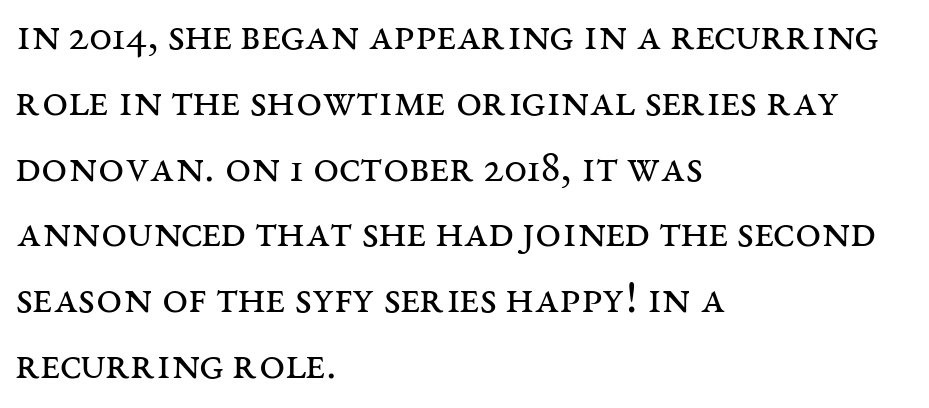
The image shows 46 px regular-weight, wide serif type, upright; set left-aligned, normal line spacing (1.43x), normal letter spacing, not underlined; medium stroke contrast and a large x-height.
